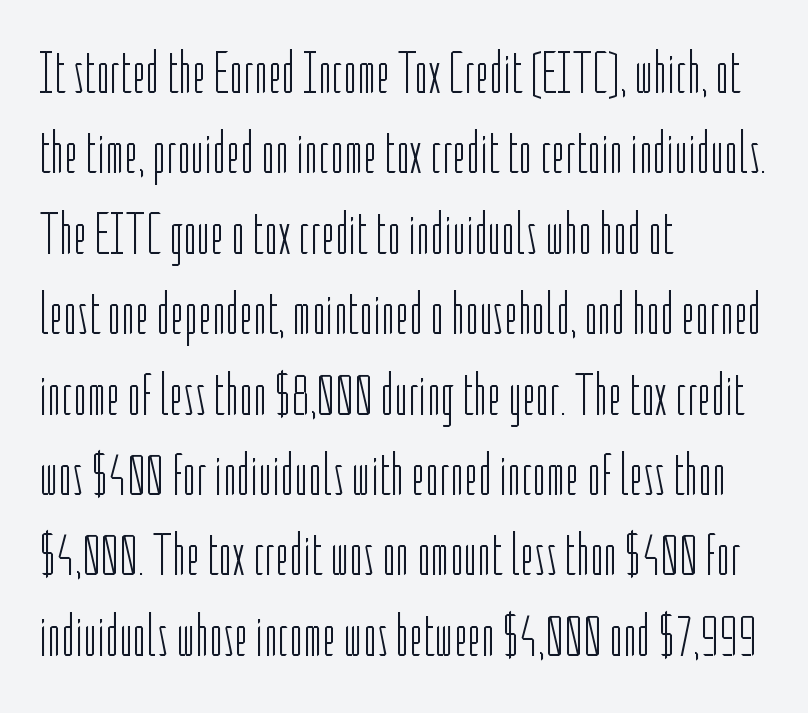
{"serif": "no", "italic": "no", "bold": "no", "weight": "light", "width": "condensed", "stroke_contrast": "low", "x_height": "medium", "monospaced": "no", "underline": "no", "align": "left", "line_spacing": "normal", "line_spacing_ratio": 1.34, "letter_spacing": "normal", "letter_spacing_em": 0.0, "glyph_px": 60}
